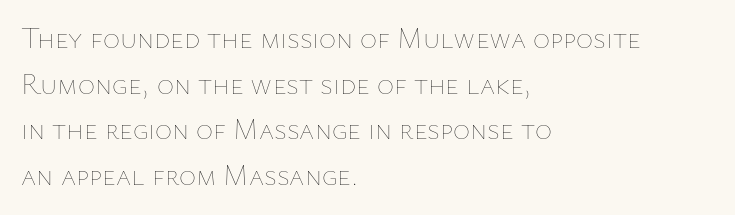
{"italic": "no", "bold": "no", "weight": "thin", "width": "normal", "stroke_contrast": "low", "x_height": "medium", "monospaced": "no", "underline": "no", "align": "left", "line_spacing": "normal", "line_spacing_ratio": 1.57, "letter_spacing": "normal", "letter_spacing_em": 0.0, "glyph_px": 29}
